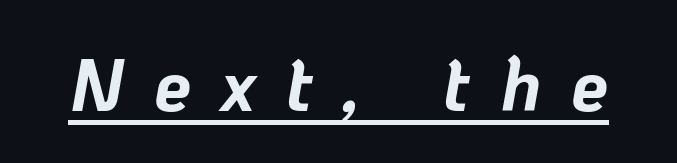
The face used here is proportionally spaced, like ordinary book or web type. Slant detected: the letters are inclined. Substantial extra tracking has been applied to these lines. Underline: present. Chunky letters — that's bold for sure.
